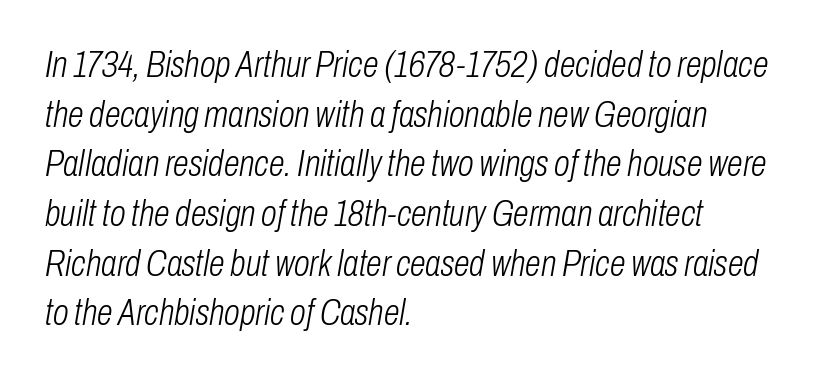
The image shows 36 px light, condensed type, italic (leaning right); set left-aligned, normal line spacing (1.38x), normal letter spacing, not underlined; low stroke contrast and a medium x-height.
